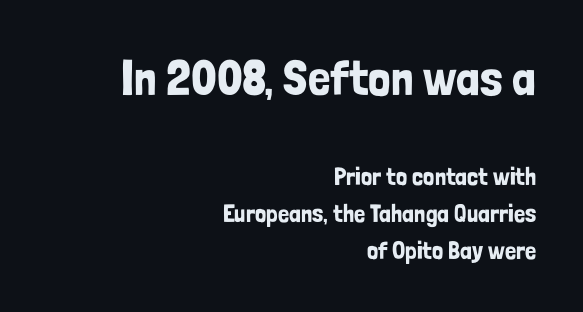
Q: Is the text italic (slanted)? A: No, it is upright.
Q: Is the typeface a serif or a sans-serif typeface? A: Sans-serif.
Q: Is the text underlined? A: No.
Q: How is the paragraph aligned? A: Right-aligned.
Q: Is the spacing between letters normal or unusually wide? A: Normal.
Q: Is the spacing between lines tight, normal or loose? A: Normal.
Q: Which block of text is set in a larger size, the first (top) or the second (bottom)? A: The first (top) one.
Q: Width (condensed, normal, or wide)? A: Condensed.
Q: Stroke contrast? A: Low.
Q: x-height? A: Medium.
Q: Monospaced? A: No.
